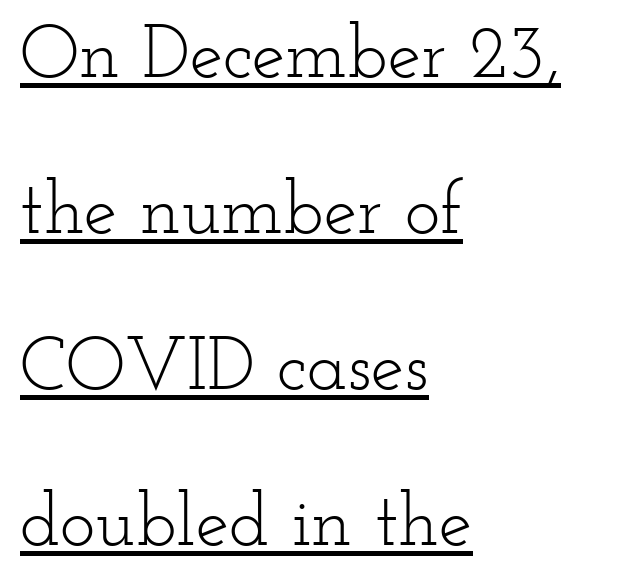
The letters advance in unequal steps, a hallmark of proportional type. A typesetter would mark this as roman, not italic. The lines are quadded left. The horizontal fit of the characters is conventional and even. Look at the bottom of the vertical strokes: they flare into serifs here.
